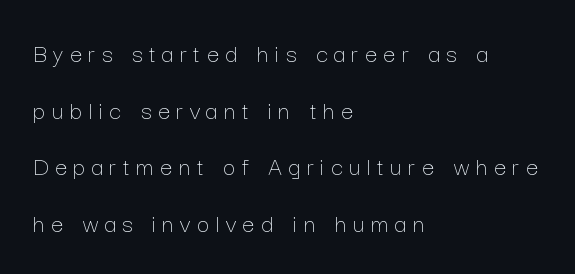
Q: Is the text bold? A: No.
Q: Is the text italic (slanted)? A: No, it is upright.
Q: Is the text underlined? A: No.
Q: How is the paragraph aligned? A: Left-aligned.
Q: Is the spacing between letters normal or unusually wide? A: Unusually wide.
Q: Is the spacing between lines tight, normal or loose? A: Loose.
